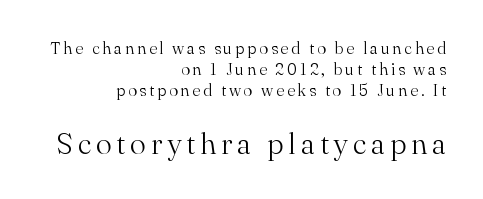
{"serif": "yes", "italic": "no", "bold": "no", "weight": "light", "width": "normal", "stroke_contrast": "medium", "x_height": "small", "monospaced": "no", "underline": "no", "align": "right", "line_spacing_ratio": 1.23, "larger_block": "second", "size_ratio": 1.76, "glyph_px": 30}
